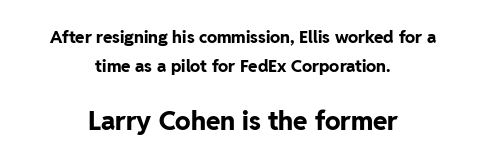
Q: Is the text bold? A: Yes.
Q: Is the text italic (slanted)? A: No, it is upright.
Q: Is the text underlined? A: No.
Q: How is the paragraph aligned? A: Centered.
Q: Is the spacing between letters normal or unusually wide? A: Normal.
Q: Which block of text is set in a larger size, the first (top) or the second (bottom)? A: The second (bottom) one.
